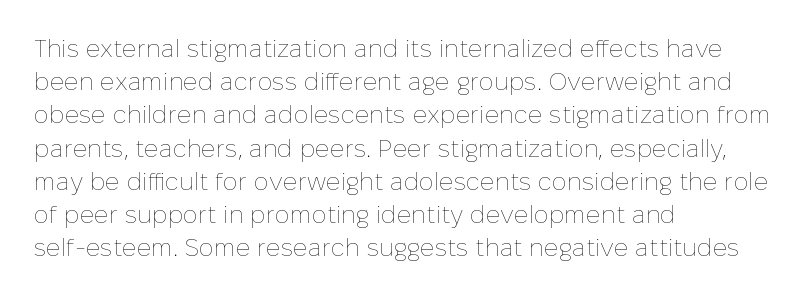
{"italic": "no", "bold": "no", "underline": "no", "align": "left", "line_spacing": "normal", "line_spacing_ratio": 1.33, "letter_spacing": "normal", "letter_spacing_em": 0.0, "glyph_px": 25}
